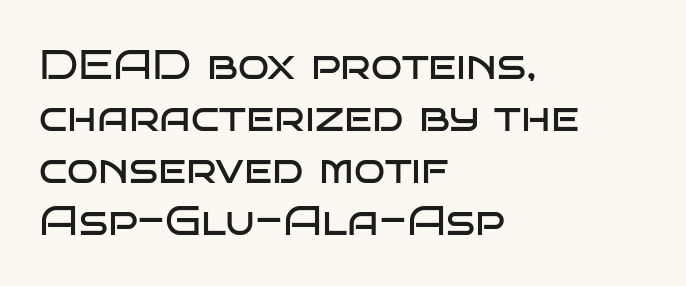
Q: Is the text bold? A: No.
Q: Is the text italic (slanted)? A: No, it is upright.
Q: Is the typeface a serif or a sans-serif typeface? A: Sans-serif.
Q: Is the text underlined? A: No.
Q: How is the paragraph aligned? A: Left-aligned.
Q: Is the spacing between letters normal or unusually wide? A: Normal.
Q: Is the spacing between lines tight, normal or loose? A: Normal.
Q: Width (condensed, normal, or wide)? A: Wide.
Q: Stroke contrast? A: Low.
Q: x-height? A: Large.
Q: Monospaced? A: No.
